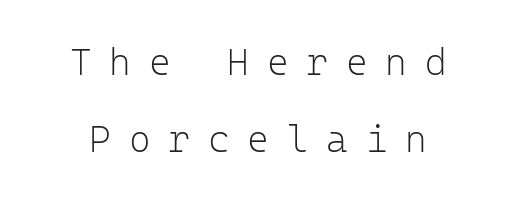
Q: Is the text bold? A: No.
Q: Is the text italic (slanted)? A: No, it is upright.
Q: Is the typeface a serif or a sans-serif typeface? A: Sans-serif.
Q: Is the text underlined? A: No.
Q: Is the spacing between letters normal or unusually wide? A: Unusually wide.
Q: Is the spacing between lines tight, normal or loose? A: Loose.
Q: Width (condensed, normal, or wide)? A: Normal.
Q: Stroke contrast? A: Low.
Q: x-height? A: Medium.
Q: Monospaced? A: Yes.
